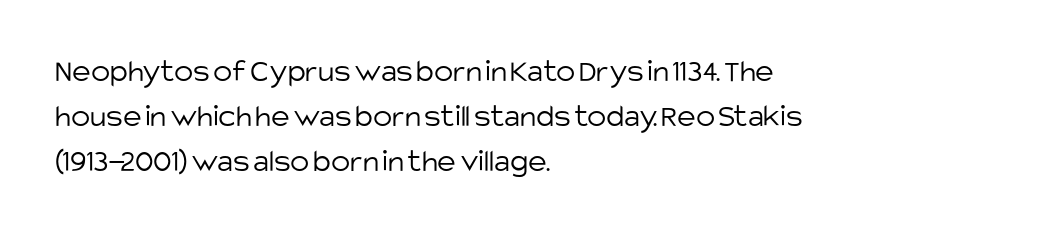
Q: Is the text bold? A: No.
Q: Is the text italic (slanted)? A: No, it is upright.
Q: Is the typeface a serif or a sans-serif typeface? A: Sans-serif.
Q: Is the text underlined? A: No.
Q: How is the paragraph aligned? A: Left-aligned.
Q: Is the spacing between letters normal or unusually wide? A: Normal.
Q: Is the spacing between lines tight, normal or loose? A: Normal.
Q: Width (condensed, normal, or wide)? A: Normal.
Q: Stroke contrast? A: Low.
Q: x-height? A: Large.
Q: Monospaced? A: No.
